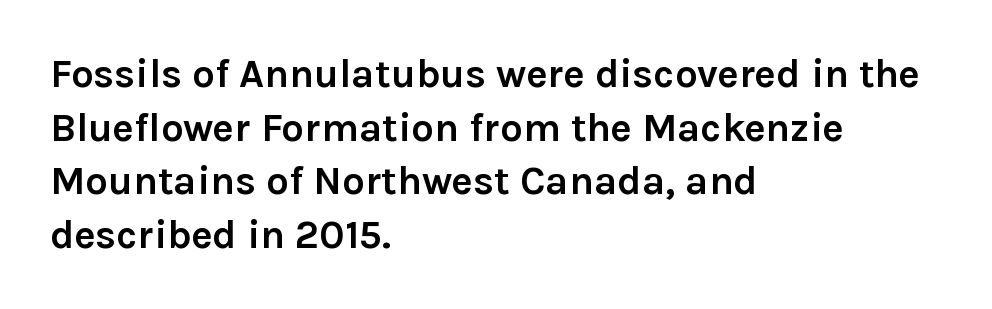
Q: Is the text bold? A: Yes.
Q: Is the text italic (slanted)? A: No, it is upright.
Q: Is the typeface a serif or a sans-serif typeface? A: Sans-serif.
Q: Is the text underlined? A: No.
Q: How is the paragraph aligned? A: Left-aligned.
Q: Is the spacing between letters normal or unusually wide? A: Normal.
Q: Is the spacing between lines tight, normal or loose? A: Normal.
Q: Width (condensed, normal, or wide)? A: Normal.
Q: x-height? A: Medium.
Q: Monospaced? A: No.
